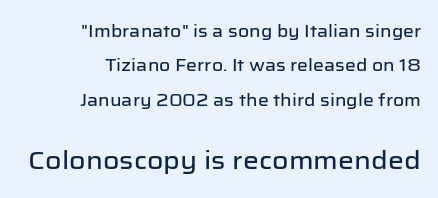
The image shows 25 px text type, upright; set right-aligned, loose line spacing (2.02x), normal letter spacing, not underlined; the second (bottom) block is 1.47x larger.
